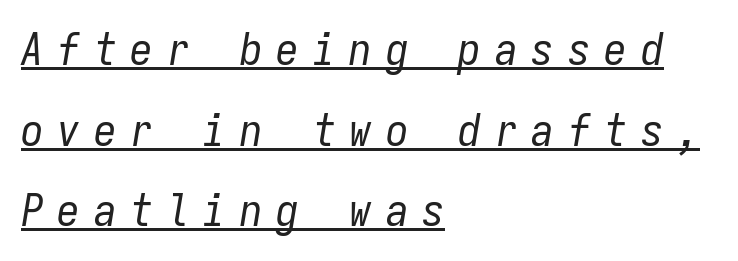
The image shows 45 px regular-weight, condensed type, italic (leaning right), monospaced; set left-aligned, line spacing 1.79x, unusually wide letter spacing (+0.31 em), underlined; low stroke contrast and a medium x-height.
